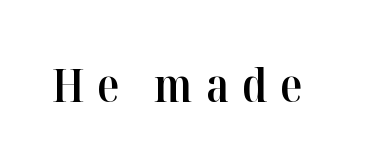
The image shows 46 px semibold serif type, upright; set unusually wide letter spacing (+0.28 em), not underlined; high stroke contrast and a medium x-height.
